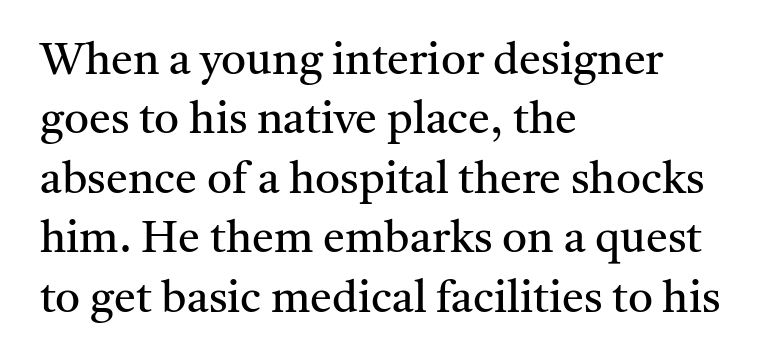
{"serif": "yes", "italic": "no", "bold": "no", "weight": "regular", "width": "normal", "stroke_contrast": "medium", "x_height": "medium", "monospaced": "no", "underline": "no", "align": "left", "line_spacing": "normal", "line_spacing_ratio": 1.35, "letter_spacing": "normal", "letter_spacing_em": 0.0, "glyph_px": 44}
